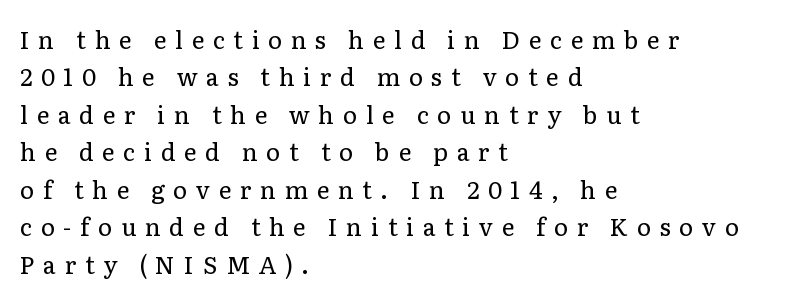
The text block is weighted toward the left margin, trailing off unevenly rightward. Every character sits straight up, as roman type does. On a weight scale, this lands at 450 or below. Only glyphs here, with clear space below each row.
